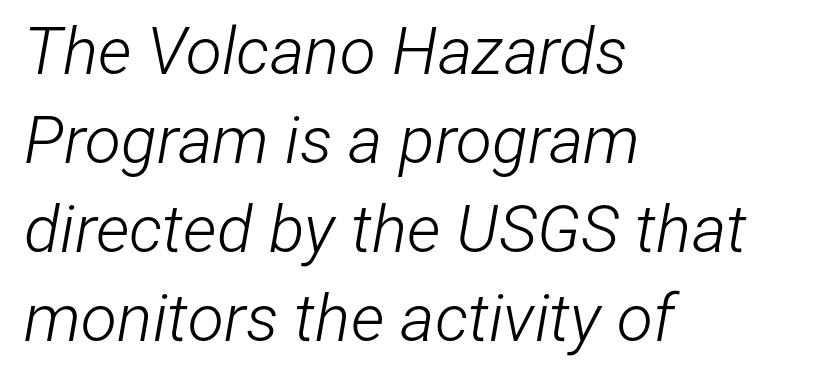
Q: Is the text bold? A: No.
Q: Is the text italic (slanted)? A: Yes, it leans right by about 12 degrees.
Q: Is the text underlined? A: No.
Q: How is the paragraph aligned? A: Left-aligned.
Q: Is the spacing between letters normal or unusually wide? A: Normal.
Q: Is the spacing between lines tight, normal or loose? A: Normal.
Q: Width (condensed, normal, or wide)? A: Condensed.
Q: Stroke contrast? A: Low.
Q: x-height? A: Medium.
Q: Monospaced? A: No.
